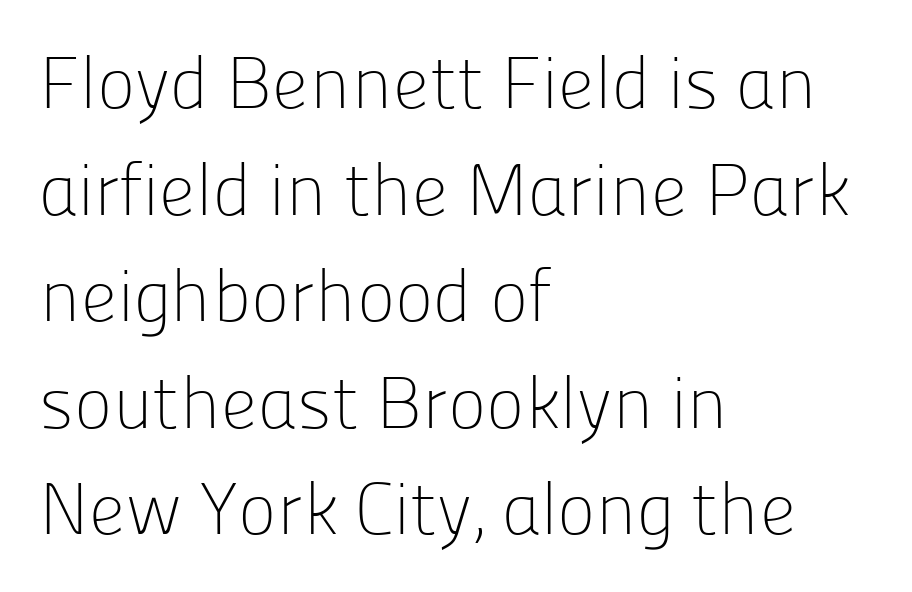
Honestly, the row spacing looks completely unremarkable. Here the designer chose a conventional face with non-uniform glyph widths. The space beneath each line is pristine and unruled. Characters follow at the spacing the type designer built in. Italic: no, the glyphs are upright roman.
